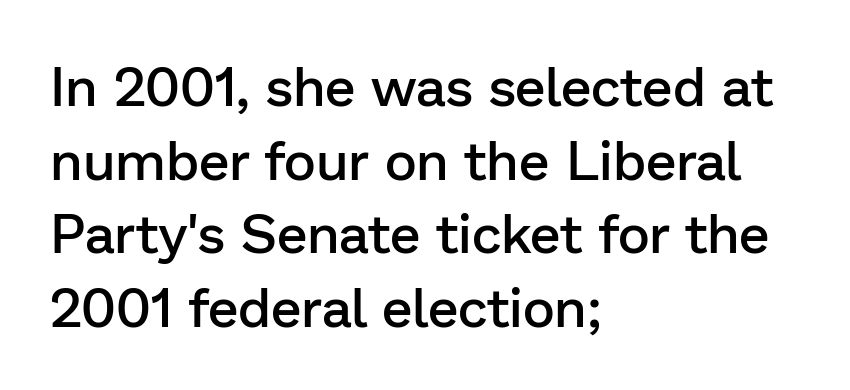
{"serif": "no", "italic": "no", "bold": "semi", "weight": "semibold", "width": "normal", "stroke_contrast": "low", "x_height": "medium", "monospaced": "no", "underline": "no", "align": "left", "line_spacing": "normal", "line_spacing_ratio": 1.34, "letter_spacing": "normal", "letter_spacing_em": 0.0, "glyph_px": 55}
